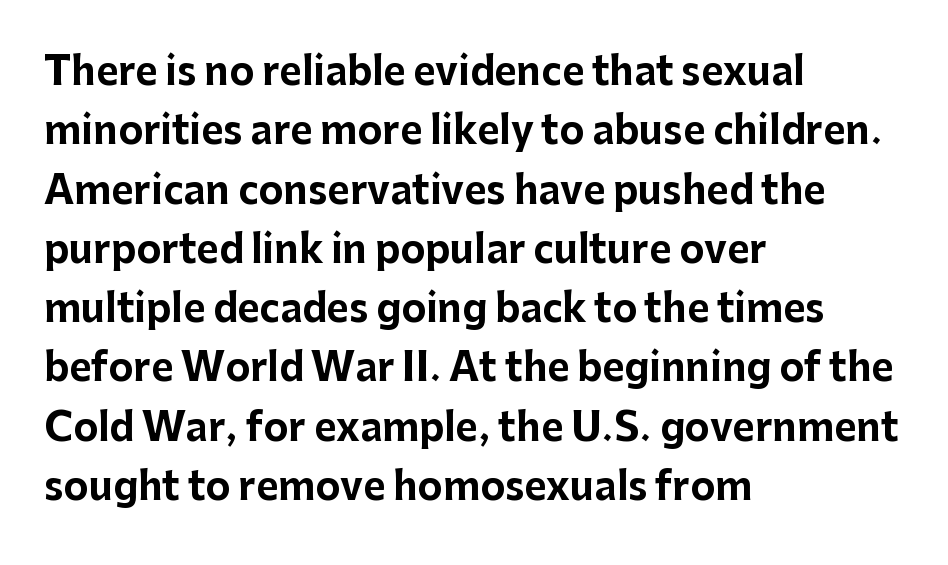
Q: Is the text bold? A: Yes.
Q: Is the text italic (slanted)? A: No, it is upright.
Q: Is the typeface a serif or a sans-serif typeface? A: Sans-serif.
Q: Is the text underlined? A: No.
Q: How is the paragraph aligned? A: Left-aligned.
Q: Is the spacing between letters normal or unusually wide? A: Normal.
Q: Is the spacing between lines tight, normal or loose? A: Normal.
Q: Width (condensed, normal, or wide)? A: Normal.
Q: Stroke contrast? A: Low.
Q: x-height? A: Medium.
Q: Monospaced? A: No.
